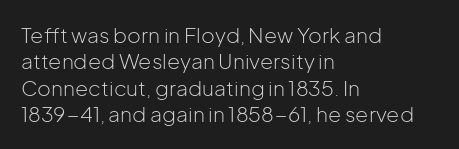
Q: Is the text bold? A: No.
Q: Is the text italic (slanted)? A: No, it is upright.
Q: Is the text underlined? A: No.
Q: How is the paragraph aligned? A: Left-aligned.
Q: Is the spacing between letters normal or unusually wide? A: Normal.
Q: Is the spacing between lines tight, normal or loose? A: Normal.
